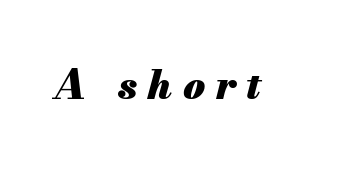
The image shows 40 px heavy type, italic (leaning right); set unusually wide letter spacing (+0.26 em), not underlined; medium stroke contrast and a small x-height.
